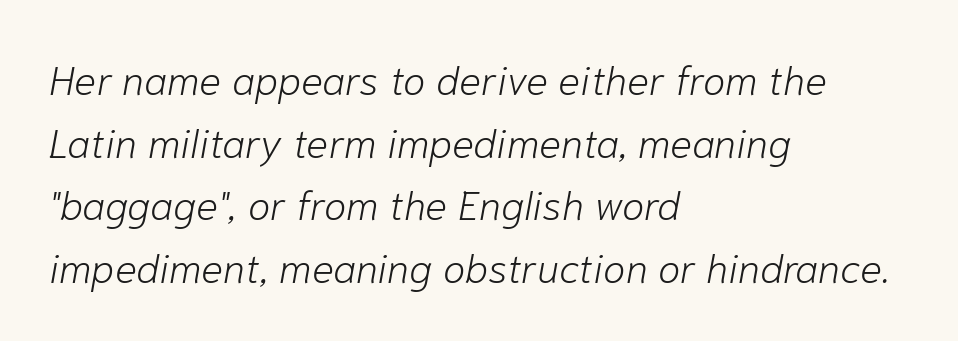
{"italic": "yes", "lean": "right", "slant_degrees": 10, "bold": "no", "weight": "light", "width": "normal", "stroke_contrast": "low", "x_height": "medium", "monospaced": "no", "underline": "no", "align": "left", "line_spacing": "normal", "line_spacing_ratio": 1.53, "letter_spacing": "normal", "letter_spacing_em": 0.0, "glyph_px": 41}
